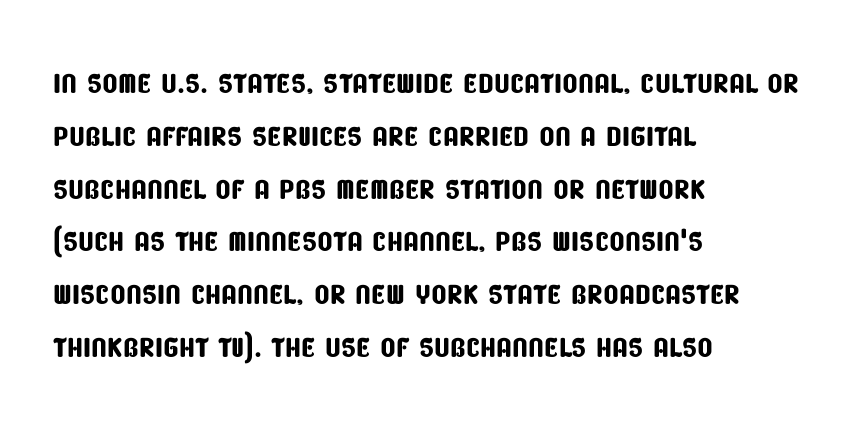
Q: Is the typeface a serif or a sans-serif typeface? A: Sans-serif.
Q: Is the text underlined? A: No.
Q: How is the paragraph aligned? A: Left-aligned.
Q: Is the spacing between letters normal or unusually wide? A: Normal.
Q: Is the spacing between lines tight, normal or loose? A: Normal.
Q: Width (condensed, normal, or wide)? A: Condensed.
Q: Stroke contrast? A: Low.
Q: x-height? A: Large.
Q: Monospaced? A: No.
